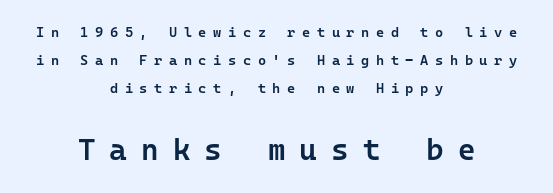
The image shows 30 px semibold sans-serif type, upright; set centered, loose line spacing (2.01x), unusually wide letter spacing (+0.47 em), not underlined; the second (bottom) block is 2.14x larger; low stroke contrast and a medium x-height.
